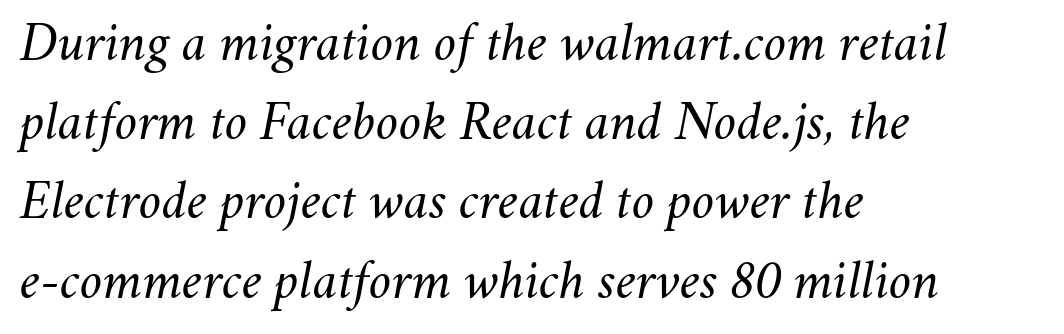
The image shows 55 px regular-weight type, italic (leaning right); set left-aligned, normal line spacing (1.44x), normal letter spacing, not underlined; medium stroke contrast and a small x-height.
